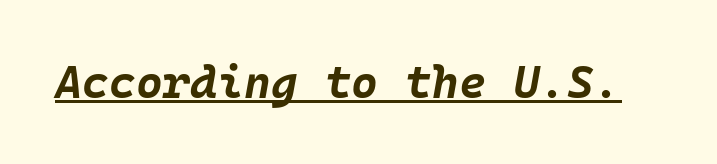
The image shows 46 px bold type, italic (leaning right); set normal letter spacing, underlined; low stroke contrast and a large x-height.
